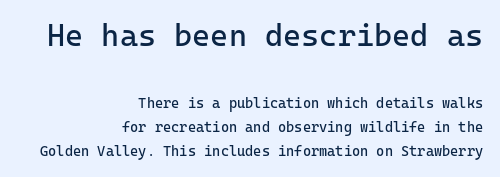
Q: Is the text bold? A: No.
Q: Is the text italic (slanted)? A: No, it is upright.
Q: Is the typeface a serif or a sans-serif typeface? A: Sans-serif.
Q: Is the text underlined? A: No.
Q: How is the paragraph aligned? A: Right-aligned.
Q: Is the spacing between letters normal or unusually wide? A: Normal.
Q: Which block of text is set in a larger size, the first (top) or the second (bottom)? A: The first (top) one.
Q: Width (condensed, normal, or wide)? A: Normal.
Q: Stroke contrast? A: Low.
Q: x-height? A: Medium.
Q: Monospaced? A: Yes.
